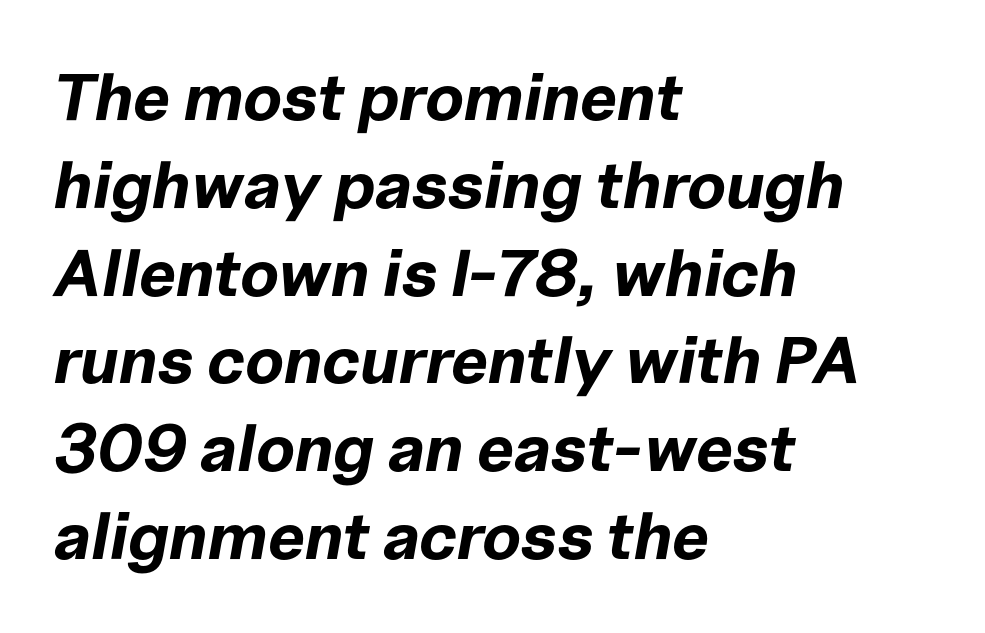
Q: Is the text bold? A: Yes.
Q: Is the text italic (slanted)? A: Yes, it leans right by about 10 degrees.
Q: Is the text underlined? A: No.
Q: How is the paragraph aligned? A: Left-aligned.
Q: Is the spacing between letters normal or unusually wide? A: Normal.
Q: Is the spacing between lines tight, normal or loose? A: Normal.
Q: Width (condensed, normal, or wide)? A: Normal.
Q: Stroke contrast? A: Low.
Q: x-height? A: Medium.
Q: Monospaced? A: No.
